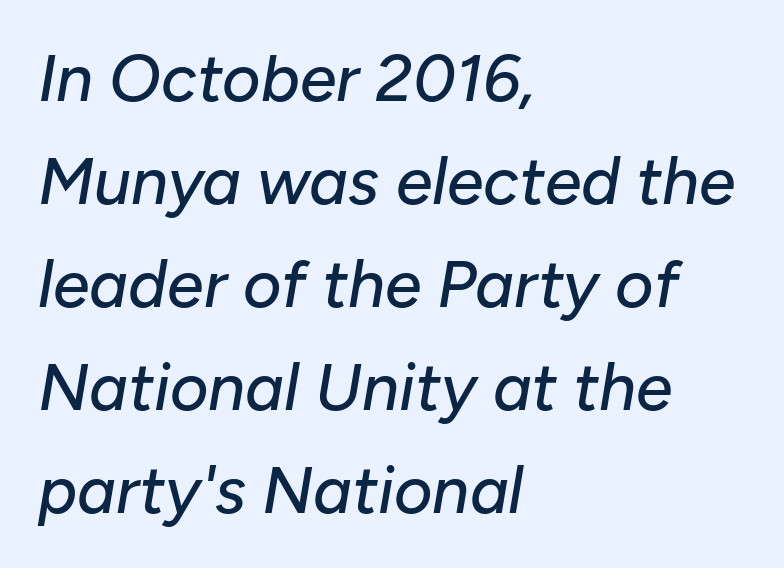
Q: Is the text italic (slanted)? A: Yes, it leans right by about 10 degrees.
Q: Is the text underlined? A: No.
Q: How is the paragraph aligned? A: Left-aligned.
Q: Is the spacing between letters normal or unusually wide? A: Normal.
Q: Is the spacing between lines tight, normal or loose? A: Normal.
Q: Width (condensed, normal, or wide)? A: Normal.
Q: Stroke contrast? A: Low.
Q: x-height? A: Medium.
Q: Monospaced? A: No.
